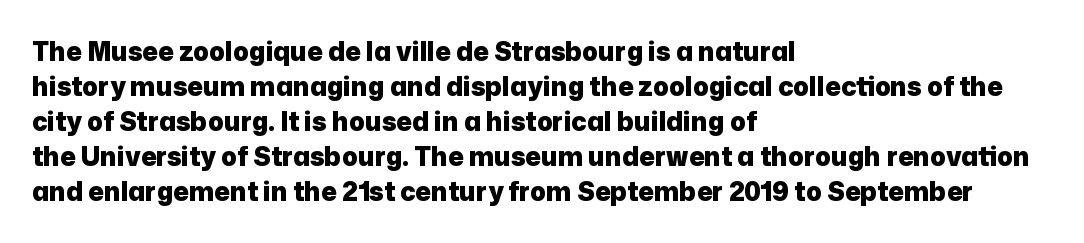
{"italic": "no", "bold": "yes", "underline": "no", "align": "left", "line_spacing": "normal", "line_spacing_ratio": 1.35, "letter_spacing": "normal", "letter_spacing_em": 0.0, "glyph_px": 26}
